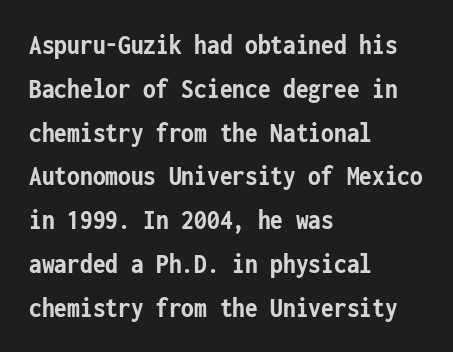
The face used here is a sans, in the tradition of grotesques and geometrics. The font's upright variant was chosen for this text. Quick note: interline space is typical. Summary of weight: heavy, a full bold. Words appear dense and cohesive because spacing is normal.
